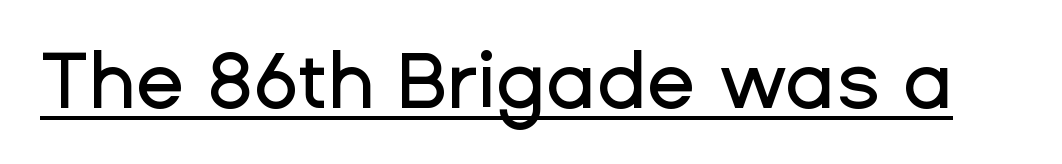
Q: Is the text italic (slanted)? A: No, it is upright.
Q: Is the typeface a serif or a sans-serif typeface? A: Sans-serif.
Q: Is the text underlined? A: Yes.
Q: Is the spacing between letters normal or unusually wide? A: Normal.
Q: Width (condensed, normal, or wide)? A: Normal.
Q: Stroke contrast? A: Low.
Q: x-height? A: Medium.
Q: Monospaced? A: No.
